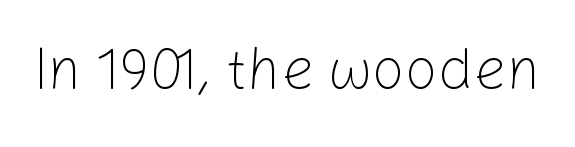
Serif or sans? Sans — the stroke terminals are bare. Has an underline been added? It has not. Do the characters align in a grid? No, the font is proportional. The type sits square on the baseline with zero lean. In terms of letterspacing, this is plain default setting.
